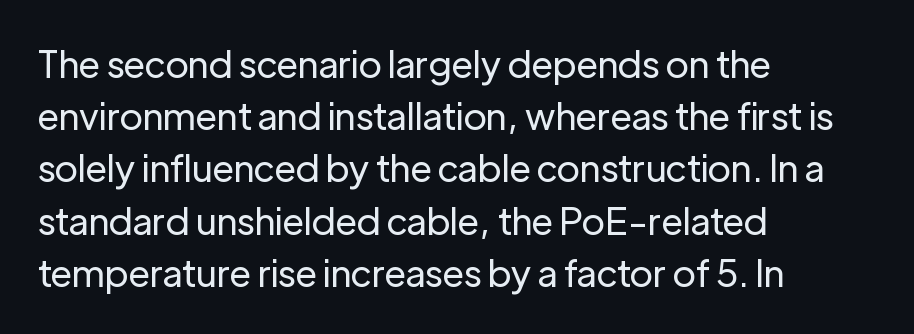
The image shows 37 px regular-weight sans-serif type, upright; set left-aligned, normal line spacing (1.41x), normal letter spacing, not underlined; low stroke contrast and a medium x-height.
